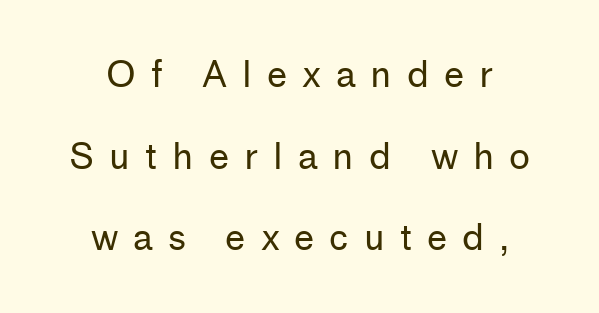
Airy leading. A bare baseline throughout the passage. Think of a printed novel: that variable character pitch is what you see here. Ascenders rise straight up at ninety degrees. The rag falls on both sides of this text block equally. Short note: letters widely spaced.
